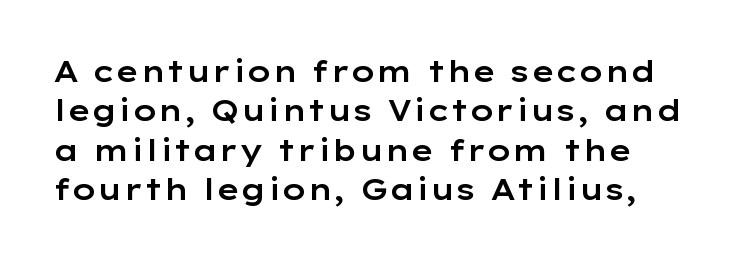
Q: Is the text italic (slanted)? A: No, it is upright.
Q: Is the typeface a serif or a sans-serif typeface? A: Sans-serif.
Q: Is the text underlined? A: No.
Q: How is the paragraph aligned? A: Left-aligned.
Q: Is the spacing between letters normal or unusually wide? A: Normal.
Q: Is the spacing between lines tight, normal or loose? A: Normal.
Q: Width (condensed, normal, or wide)? A: Wide.
Q: Stroke contrast? A: Low.
Q: x-height? A: Medium.
Q: Monospaced? A: No.
